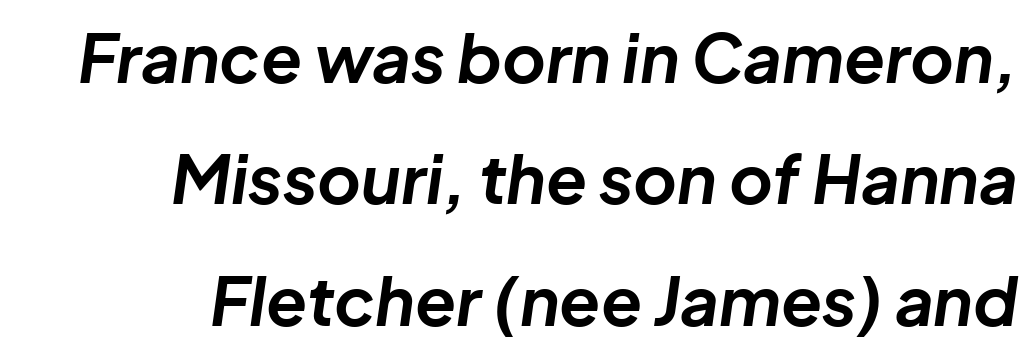
The image shows 67 px bold type, italic (leaning right); set right-aligned, line spacing 1.81x, normal letter spacing, not underlined; low stroke contrast and a medium x-height.
